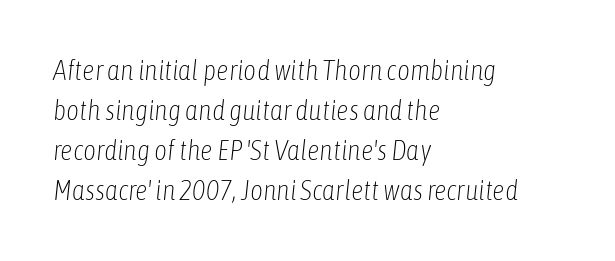
Nobody touched the tracking dial on this one. Descenders are the only things crossing below the line. Line spacing here is normal. Is this a fixed-width face? No — the glyphs have proportional, varying widths. Think standard paragraph weight, or any step lighter than that.
